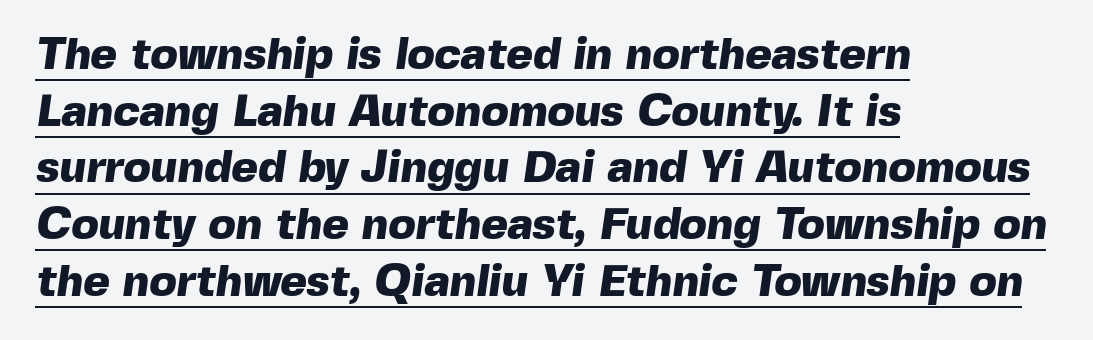
Heavy, bold letterforms. The words here are underlined. Varying glyph widths throughout — classic text-font behaviour. Words appear dense and cohesive because spacing is normal. The typeface chosen for these lines omits serifs.
